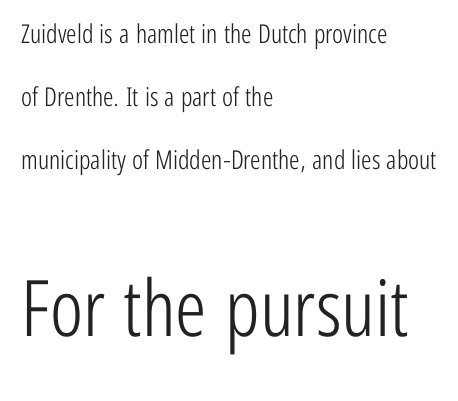
{"serif": "no", "italic": "no", "bold": "no", "weight": "light", "width": "condensed", "stroke_contrast": "low", "x_height": "medium", "monospaced": "no", "underline": "no", "align": "left", "line_spacing": "loose", "line_spacing_ratio": 2.42, "letter_spacing": "normal", "letter_spacing_em": 0.0, "larger_block": "second", "size_ratio": 3.0, "glyph_px": 78}
